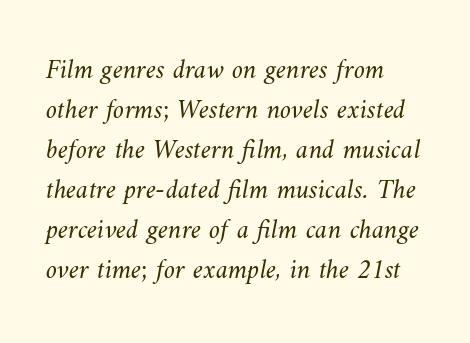
{"bold": "no", "weight": "light", "width": "normal", "stroke_contrast": "medium", "x_height": "small", "monospaced": "no", "underline": "no", "align": "left", "line_spacing": "normal", "line_spacing_ratio": 1.43, "letter_spacing": "normal", "letter_spacing_em": 0.0, "glyph_px": 28}
